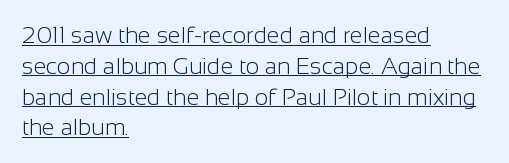
Q: Is the text bold? A: No.
Q: Is the text italic (slanted)? A: No, it is upright.
Q: Is the text underlined? A: Yes.
Q: How is the paragraph aligned? A: Left-aligned.
Q: Is the spacing between letters normal or unusually wide? A: Normal.
Q: Is the spacing between lines tight, normal or loose? A: Normal.
